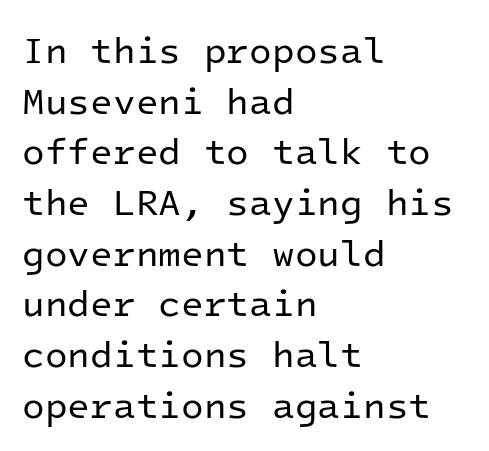
Q: Is the text bold? A: No.
Q: Is the text italic (slanted)? A: No, it is upright.
Q: Is the typeface a serif or a sans-serif typeface? A: Sans-serif.
Q: Is the text underlined? A: No.
Q: How is the paragraph aligned? A: Left-aligned.
Q: Is the spacing between letters normal or unusually wide? A: Normal.
Q: Is the spacing between lines tight, normal or loose? A: Normal.
Q: Width (condensed, normal, or wide)? A: Normal.
Q: Stroke contrast? A: Low.
Q: x-height? A: Medium.
Q: Monospaced? A: Yes.
